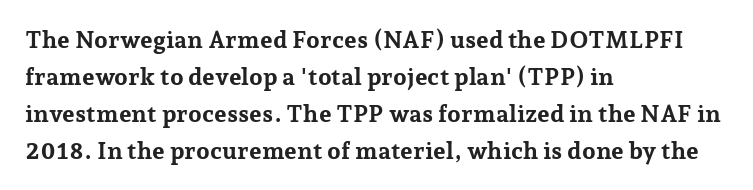
Q: Is the text bold? A: Yes.
Q: Is the text italic (slanted)? A: No, it is upright.
Q: Is the text underlined? A: No.
Q: How is the paragraph aligned? A: Left-aligned.
Q: Is the spacing between letters normal or unusually wide? A: Normal.
Q: Is the spacing between lines tight, normal or loose? A: Normal.
